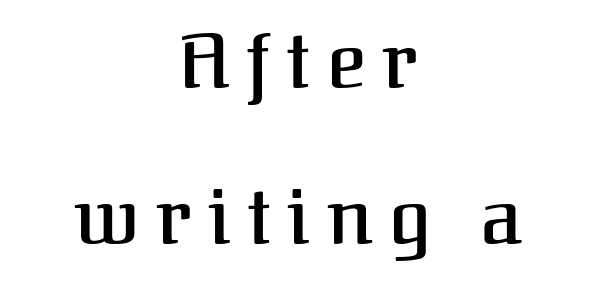
Q: Is the text italic (slanted)? A: No, it is upright.
Q: Is the typeface a serif or a sans-serif typeface? A: Serif.
Q: Is the text underlined? A: No.
Q: How is the paragraph aligned? A: Centered.
Q: Is the spacing between letters normal or unusually wide? A: Unusually wide.
Q: Is the spacing between lines tight, normal or loose? A: Loose.
Q: Width (condensed, normal, or wide)? A: Normal.
Q: Stroke contrast? A: Medium.
Q: x-height? A: Medium.
Q: Monospaced? A: No.
